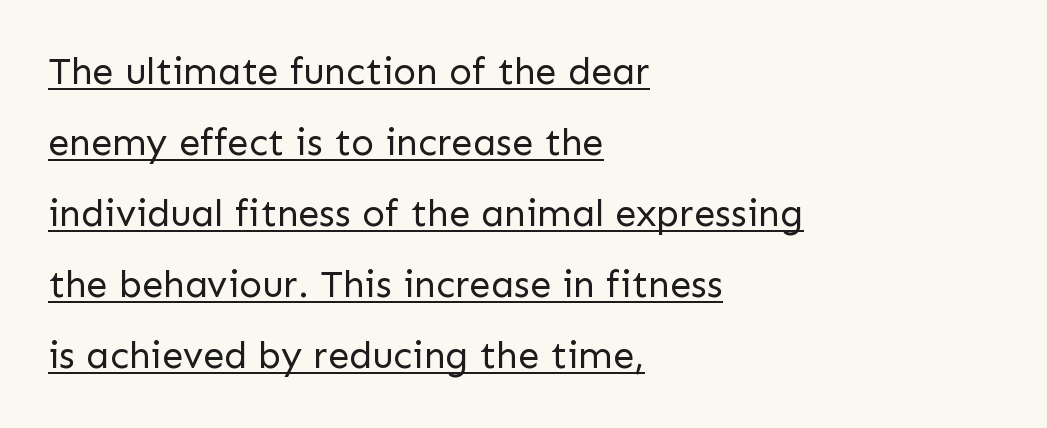
Students, note that the glyphs here touch the page at normal intervals. The paragraph shown leans on its left margin. The typesetter has applied underlining to the passage shown. Weight: in the light-to-regular range. A sans-serif font was chosen for this passage.
